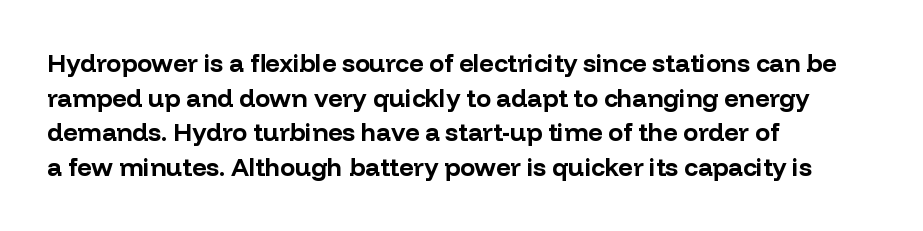
The type sits square on the baseline with zero lean. Summary of weight: heavy, a full bold. Rule under the text: the space is simply empty. Is the letter spacing exaggerated? No — it looks like the ordinary default.
